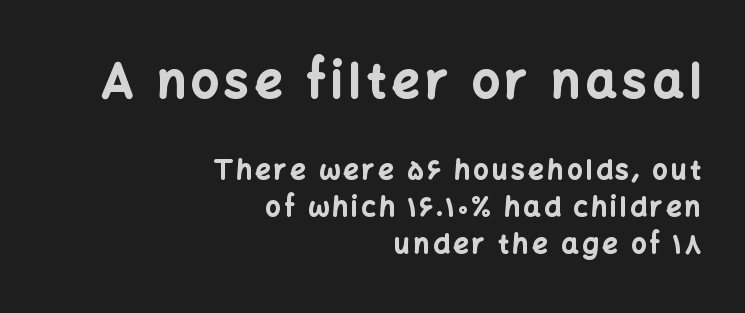
The image shows 48 px bold sans-serif type, upright; set right-aligned, normal line spacing (1.38x), not underlined; the first (top) block is 1.78x larger; low stroke contrast and a medium x-height.
